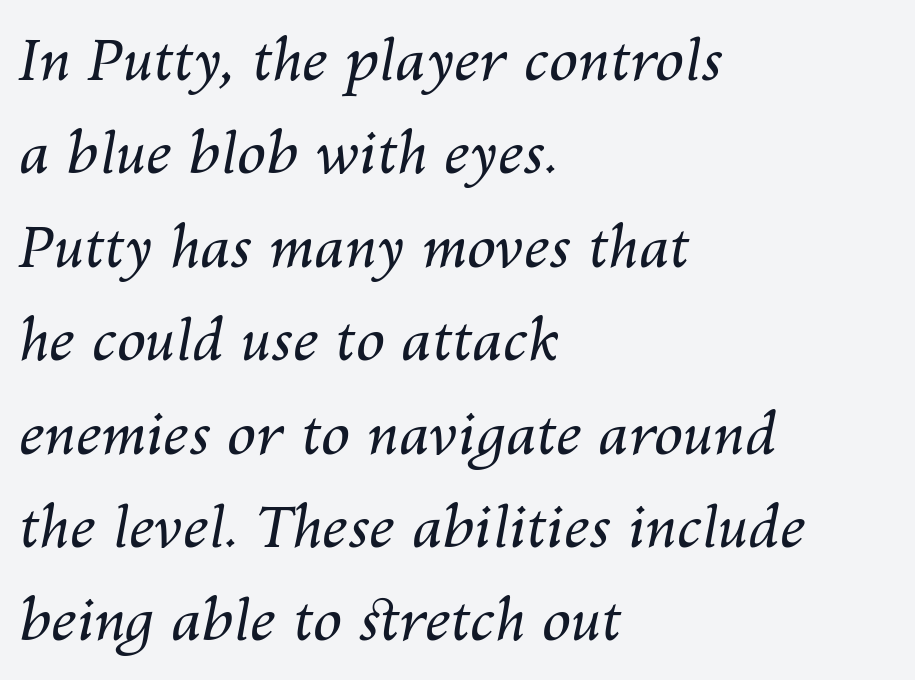
{"italic": "yes", "lean": "right", "slant_degrees": 10, "bold": "no", "weight": "regular", "width": "normal", "stroke_contrast": "medium", "x_height": "medium", "monospaced": "no", "underline": "no", "align": "left", "line_spacing": "normal", "line_spacing_ratio": 1.61, "letter_spacing": "normal", "letter_spacing_em": 0.0, "glyph_px": 58}
